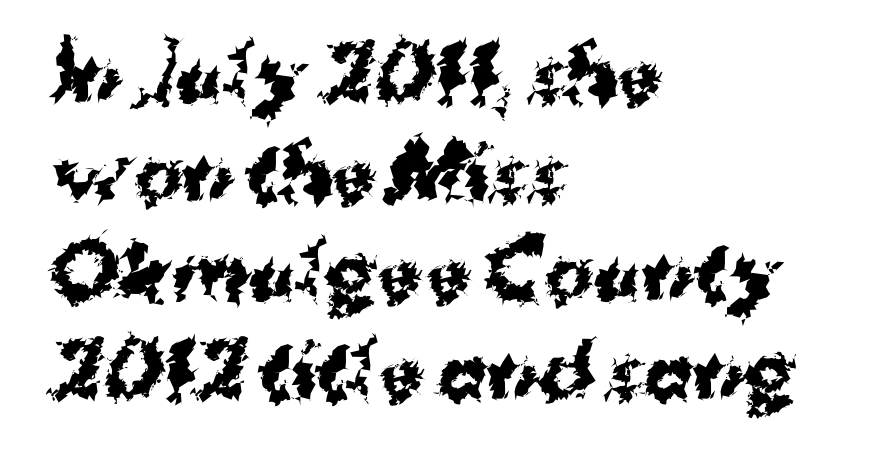
The image shows 74 px bold sans-serif type; set left-aligned, normal line spacing (1.34x), normal letter spacing, not underlined; medium stroke contrast and a medium x-height.
